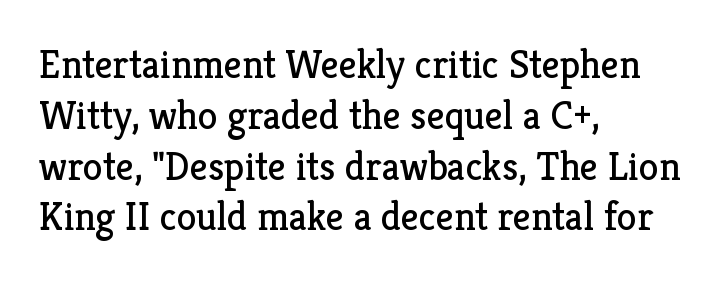
{"serif": "yes", "italic": "no", "bold": "no", "weight": "regular", "width": "normal", "stroke_contrast": "low", "x_height": "medium", "monospaced": "no", "underline": "no", "align": "left", "line_spacing": "normal", "line_spacing_ratio": 1.27, "letter_spacing": "normal", "letter_spacing_em": 0.0, "glyph_px": 40}
